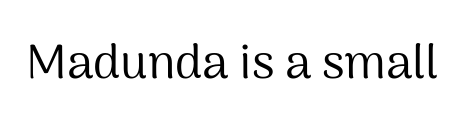
The image shows 48 px regular-weight sans-serif type, upright; set normal letter spacing, not underlined; medium stroke contrast and a medium x-height.
